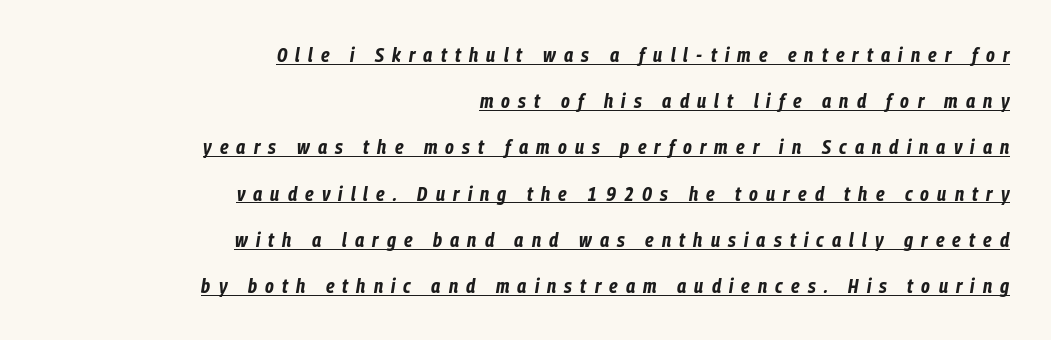
Q: Is the text bold? A: Yes.
Q: Is the text italic (slanted)? A: Yes, it leans right by about 9 degrees.
Q: Is the text underlined? A: Yes.
Q: How is the paragraph aligned? A: Right-aligned.
Q: Is the spacing between letters normal or unusually wide? A: Unusually wide.
Q: Is the spacing between lines tight, normal or loose? A: Loose.
